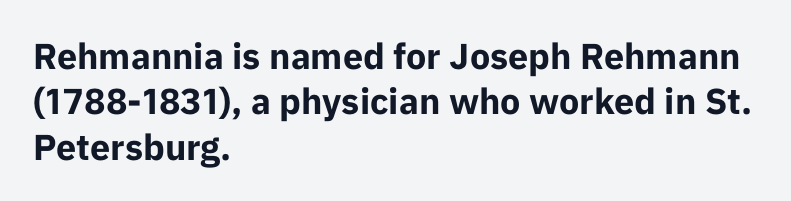
Q: Is the text bold? A: Yes.
Q: Is the text italic (slanted)? A: No, it is upright.
Q: Is the typeface a serif or a sans-serif typeface? A: Sans-serif.
Q: Is the text underlined? A: No.
Q: How is the paragraph aligned? A: Left-aligned.
Q: Is the spacing between letters normal or unusually wide? A: Normal.
Q: Is the spacing between lines tight, normal or loose? A: Normal.
Q: Width (condensed, normal, or wide)? A: Normal.
Q: Stroke contrast? A: Low.
Q: x-height? A: Medium.
Q: Monospaced? A: No.
